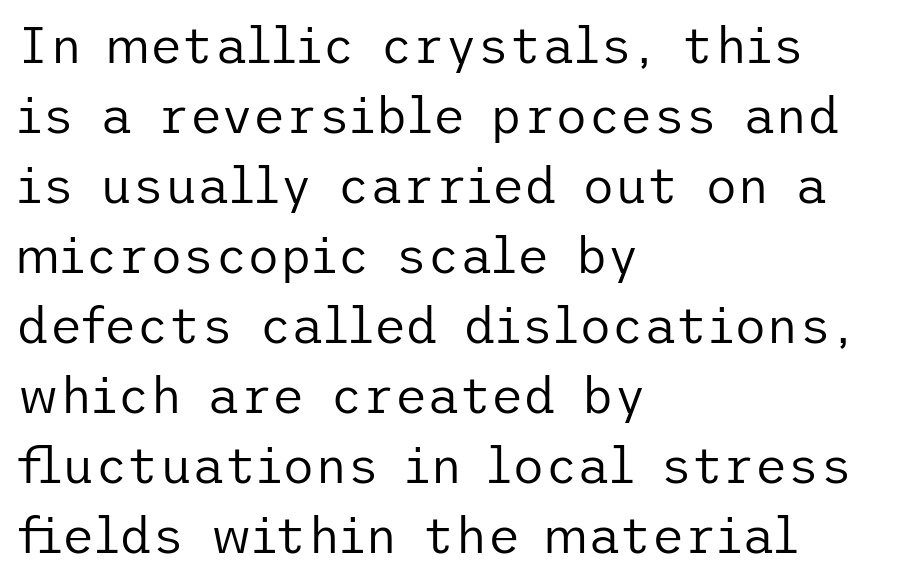
The typography opts for an upright posture over an oblique one. Stem width sits at or under what a default text font uses. The space between consecutive lines is moderate. Are there feet on the stems? There aren't — it's a sans. Any mark beneath the type? The region is blank. Nothing unusual about the tracking: characters are spaced as the font intends.
